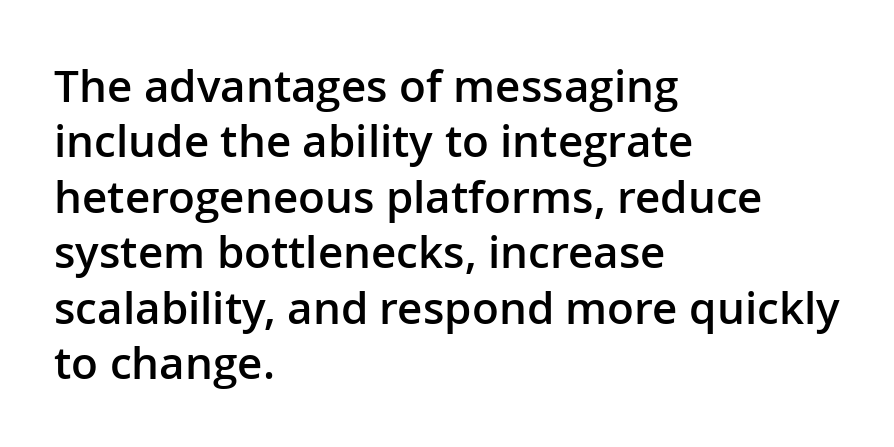
Q: Is the text bold? A: Semi-bold.
Q: Is the text italic (slanted)? A: No, it is upright.
Q: Is the typeface a serif or a sans-serif typeface? A: Sans-serif.
Q: Is the text underlined? A: No.
Q: How is the paragraph aligned? A: Left-aligned.
Q: Is the spacing between letters normal or unusually wide? A: Normal.
Q: Is the spacing between lines tight, normal or loose? A: Normal.
Q: Width (condensed, normal, or wide)? A: Normal.
Q: Stroke contrast? A: Low.
Q: x-height? A: Medium.
Q: Monospaced? A: No.
